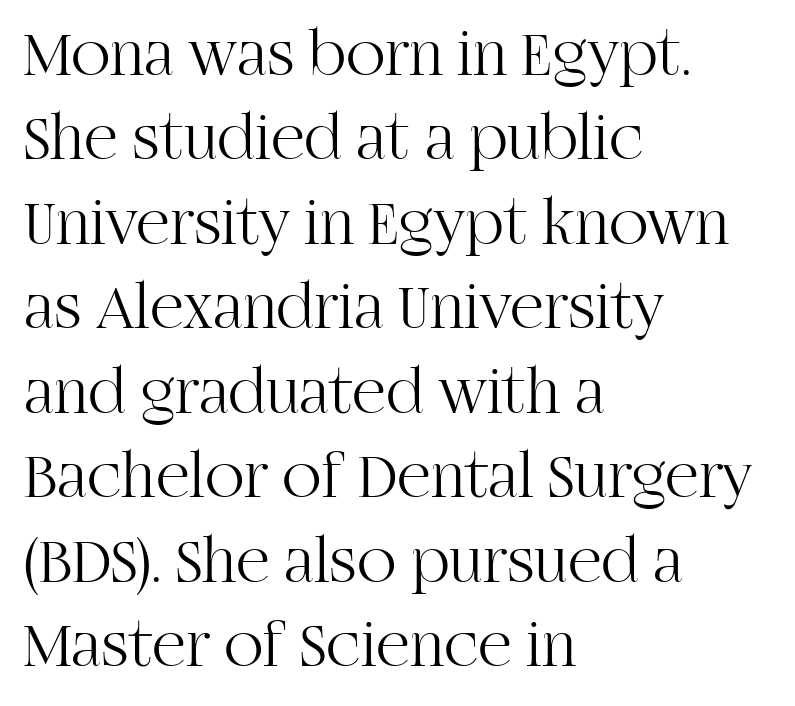
Q: Is the text bold? A: No.
Q: Is the text italic (slanted)? A: No, it is upright.
Q: Is the typeface a serif or a sans-serif typeface? A: Serif.
Q: Is the text underlined? A: No.
Q: How is the paragraph aligned? A: Left-aligned.
Q: Is the spacing between letters normal or unusually wide? A: Normal.
Q: Is the spacing between lines tight, normal or loose? A: Normal.
Q: Width (condensed, normal, or wide)? A: Normal.
Q: Stroke contrast? A: High.
Q: x-height? A: Large.
Q: Monospaced? A: No.
